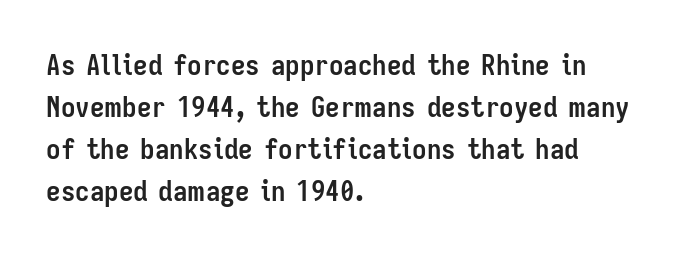
The image shows 29 px semibold, condensed sans-serif type, upright; set left-aligned, normal line spacing (1.45x), normal letter spacing, not underlined; low stroke contrast and a medium x-height.
